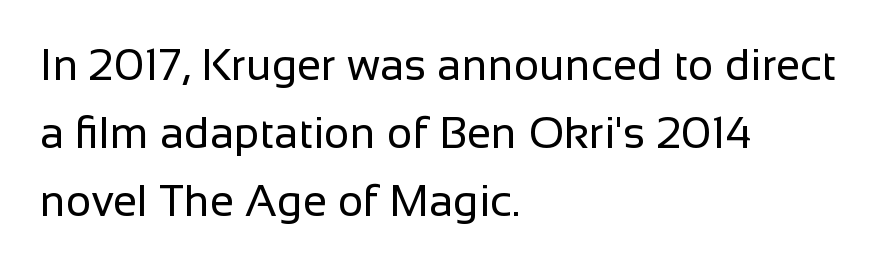
The type family on display is of the sans-serif kind. Honestly, there is no underline to notice here at all. Looks like regular typesetting: each glyph gets only the width it needs. The lettering stays uniformly vertical, giving the passage a roman look. What's the leading like? Ordinary, nothing unusual.
